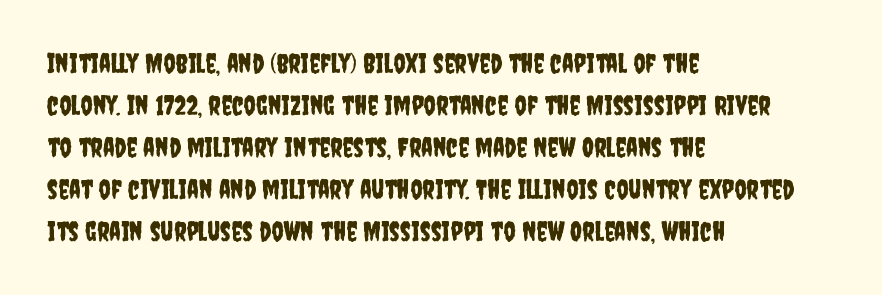
{"italic": "no", "underline": "no", "align": "left", "line_spacing": "normal", "line_spacing_ratio": 1.56, "letter_spacing": "normal", "letter_spacing_em": 0.0, "glyph_px": 27}
